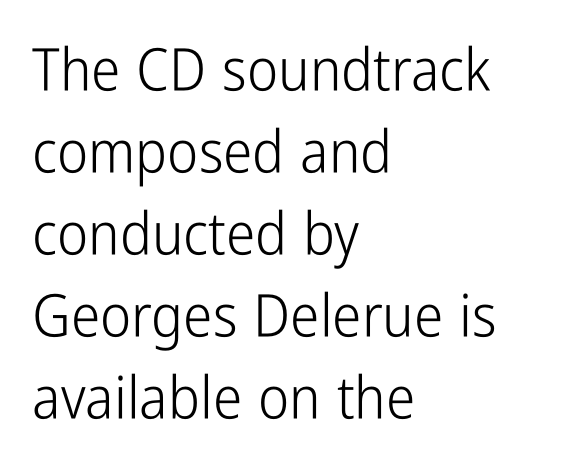
Think standard paragraph weight, or any step lighter than that. The passage shown is not underscored anywhere. The tracking reads as untouched default to a designer's eye. In terms of letterform style, serifs are entirely absent.
